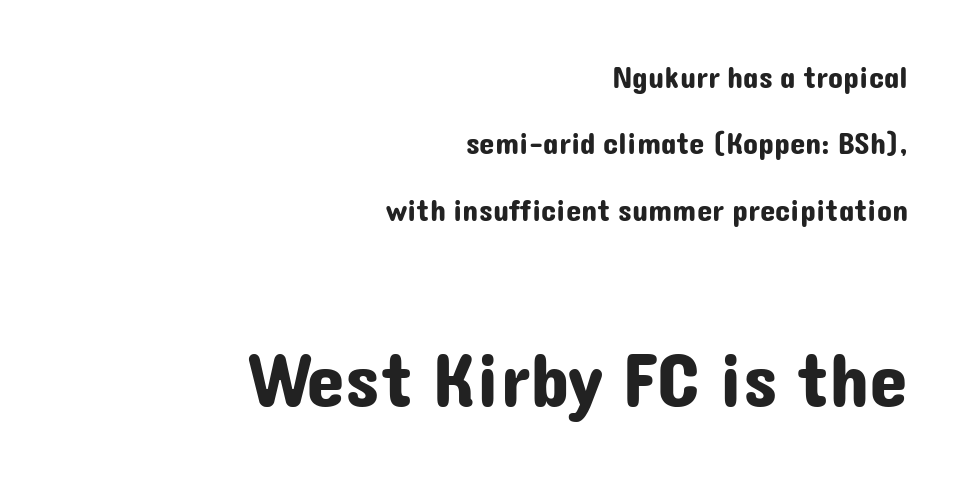
The image shows 78 px sans-serif type, upright; set right-aligned, loose line spacing (2.14x), normal letter spacing, not underlined; the second (bottom) block is 2.52x larger; low stroke contrast and a medium x-height.
